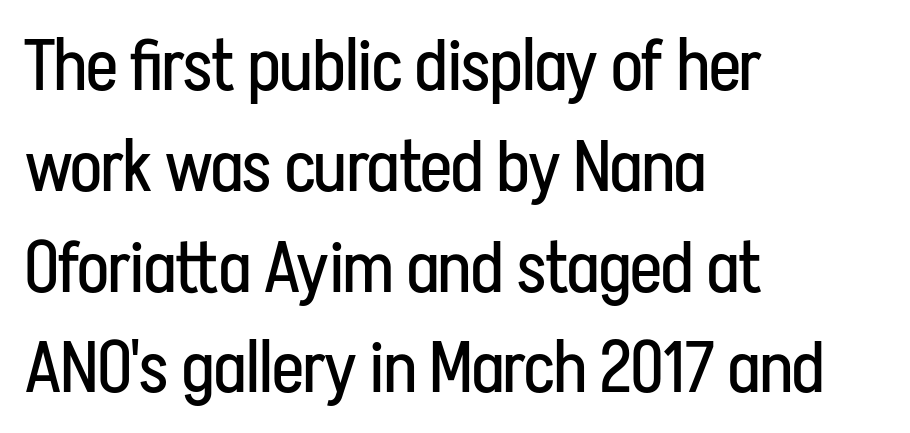
{"serif": "no", "italic": "no", "bold": "no", "weight": "regular", "width": "condensed", "stroke_contrast": "low", "x_height": "medium", "monospaced": "no", "underline": "no", "align": "left", "line_spacing": "normal", "line_spacing_ratio": 1.4, "letter_spacing": "normal", "letter_spacing_em": 0.0, "glyph_px": 72}
